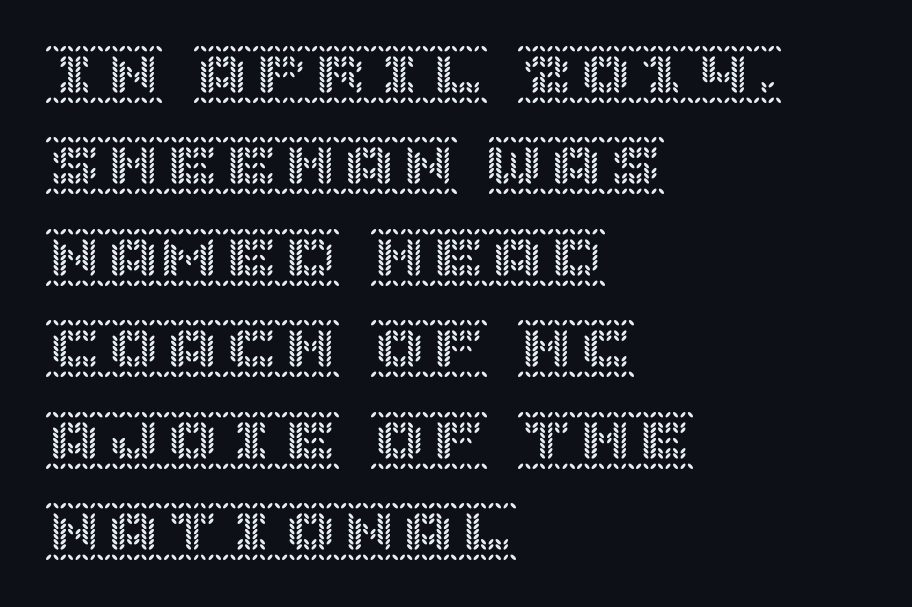
The image shows 59 px text type, upright; set left-aligned, normal line spacing (1.55x), normal letter spacing, not underlined; a large x-height.
